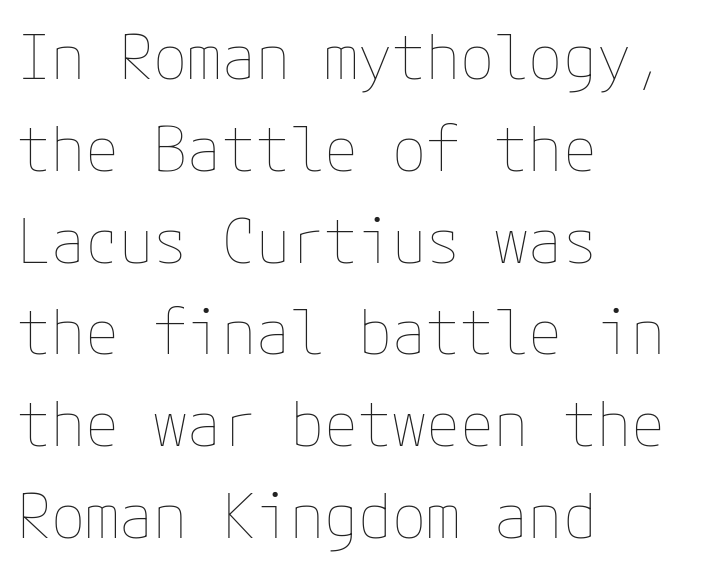
{"italic": "no", "bold": "no", "weight": "thin", "width": "normal", "stroke_contrast": "low", "x_height": "medium", "underline": "no", "align": "left", "line_spacing": "normal", "line_spacing_ratio": 1.48, "letter_spacing": "normal", "letter_spacing_em": 0.0, "glyph_px": 62}
